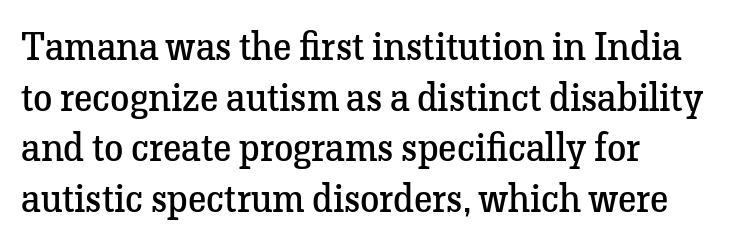
{"serif": "yes", "italic": "no", "bold": "no", "weight": "regular", "width": "normal", "stroke_contrast": "low", "x_height": "medium", "monospaced": "no", "underline": "no", "align": "left", "line_spacing": "normal", "line_spacing_ratio": 1.3, "letter_spacing": "normal", "letter_spacing_em": 0.0, "glyph_px": 39}
